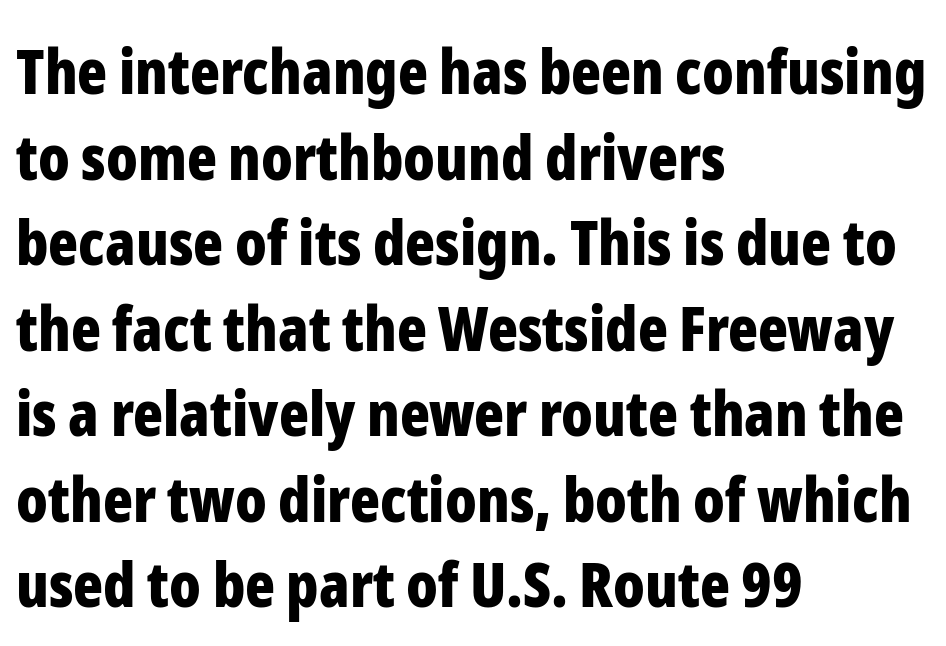
The axis of the letterforms is exactly vertical. These lines are set flush left with a ragged right edge. Each letter keeps its own natural width here, so spacing adapts to shape. The string is rendered with underlining switched off. These lines carry a lot of weight — the face is fully bold. Stroke terminals: plain, sans-serif.
